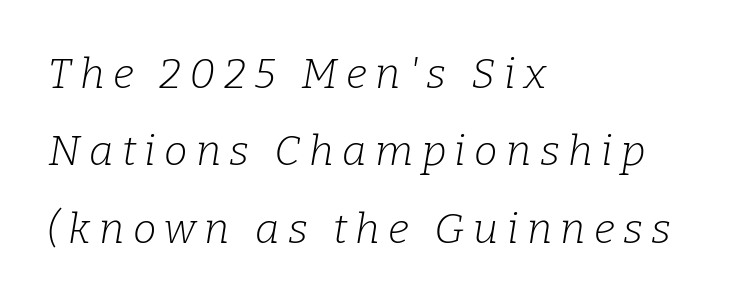
Q: Is the text bold? A: No.
Q: Is the text italic (slanted)? A: Yes, it leans right by about 9 degrees.
Q: Is the typeface a serif or a sans-serif typeface? A: Serif.
Q: Is the text underlined? A: No.
Q: How is the paragraph aligned? A: Left-aligned.
Q: Is the spacing between letters normal or unusually wide? A: Unusually wide.
Q: Width (condensed, normal, or wide)? A: Normal.
Q: Stroke contrast? A: Low.
Q: x-height? A: Medium.
Q: Monospaced? A: No.
